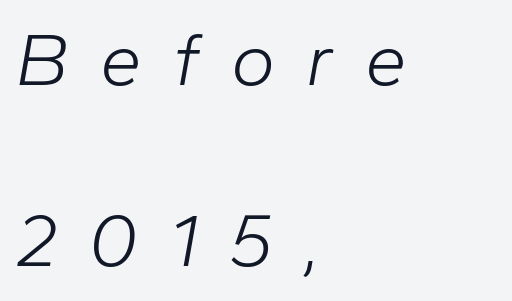
The image shows 75 px light type, italic (leaning right); set left-aligned, loose line spacing (2.41x), unusually wide letter spacing (+0.42 em), not underlined; low stroke contrast and a medium x-height.
